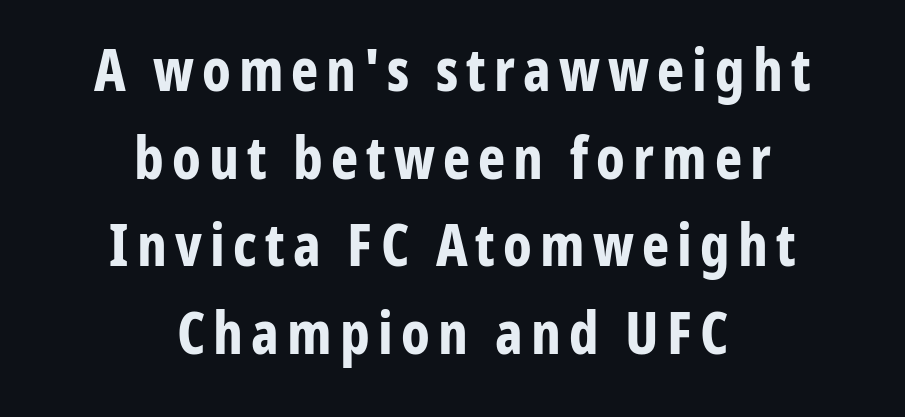
Q: Is the text bold? A: Yes.
Q: Is the text italic (slanted)? A: No, it is upright.
Q: Is the typeface a serif or a sans-serif typeface? A: Sans-serif.
Q: Is the text underlined? A: No.
Q: How is the paragraph aligned? A: Centered.
Q: Is the spacing between lines tight, normal or loose? A: Normal.
Q: Width (condensed, normal, or wide)? A: Condensed.
Q: Stroke contrast? A: Low.
Q: x-height? A: Medium.
Q: Monospaced? A: No.
